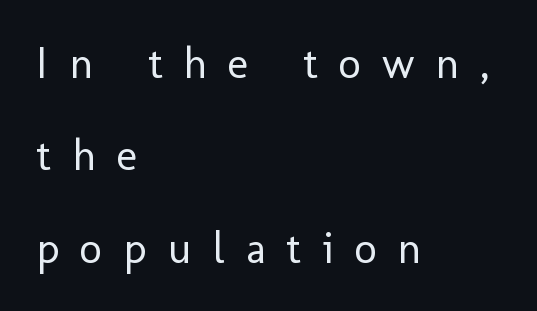
Tall strokes in this sample are plumb rather than angled. Serif or sans? Sans — the stroke terminals are bare. The weight tops out at a normal text grade. The space beneath each line is pristine and unruled. Typeset ragged right — the left edge is the straight one.
